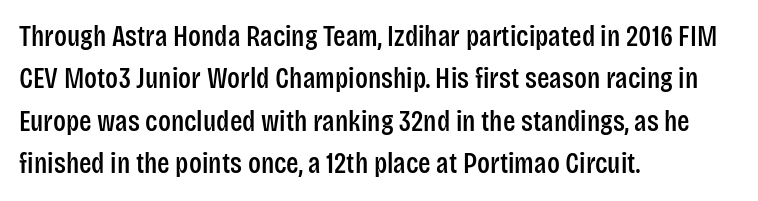
The image shows 29 px condensed sans-serif type, upright; set left-aligned, normal line spacing (1.46x), normal letter spacing, not underlined; low stroke contrast and a large x-height.
